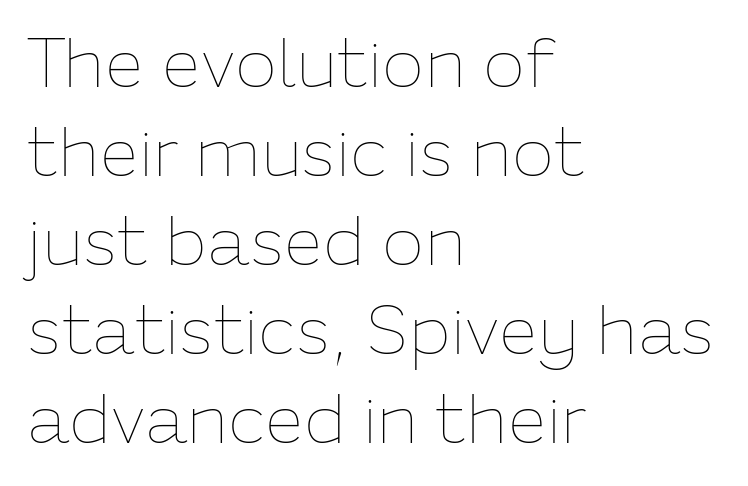
The letters advance in unequal steps, a hallmark of proportional type. The passage is arranged the way most books set body copy — flush left. Nothing heavy about these letters — not bold at all. No italicization has been applied; the sample stays upright. Observe the ordinary spacing: letters are neighbours, not strangers. One glance says typical: line gaps are just what's usual.
